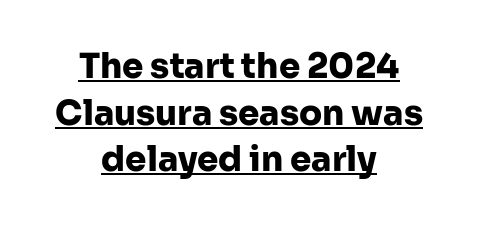
The image shows 34 px heavy sans-serif type, upright; set centered, normal line spacing (1.37x), normal letter spacing, underlined; low stroke contrast and a medium x-height.
